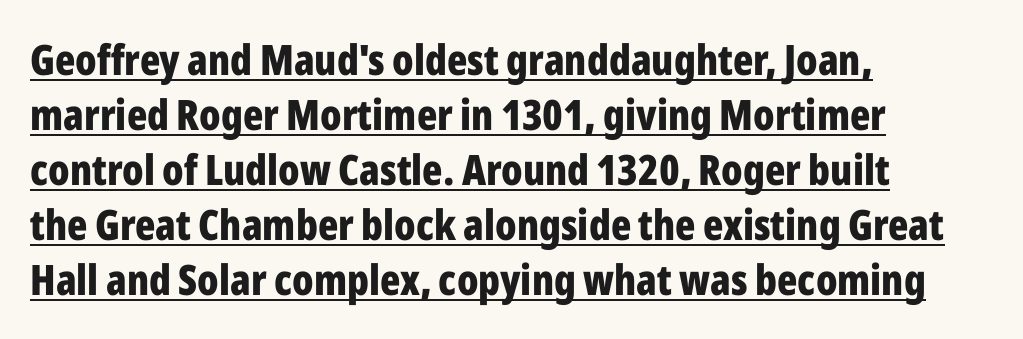
The image shows 42 px bold, condensed sans-serif type, upright; set left-aligned, normal line spacing (1.31x), normal letter spacing, underlined; low stroke contrast and a medium x-height.
